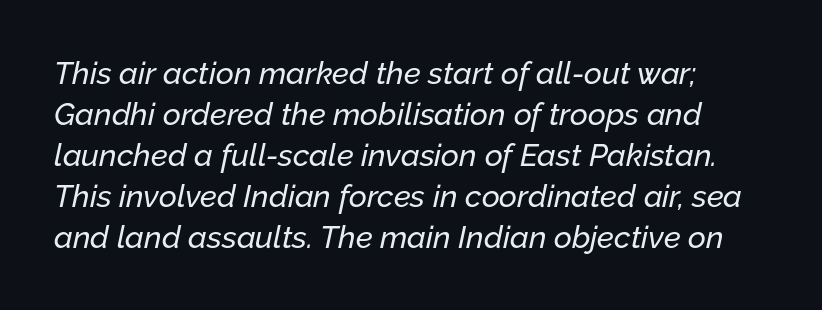
Each letter keeps its own natural width here, so spacing adapts to shape. Decoration check: the copy has no underline. What's the leading like? Ordinary, nothing unusual. A typesetter would call this zero additional tracking. Every character sits at an angle, as italics do.
